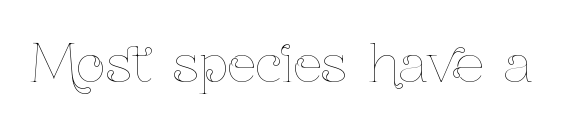
Weight: in the light-to-regular range. Caption: standard tracking, unaltered. You could not count columns in this text — the font is proportionally spaced. Italic: no, the glyphs are upright roman. Just letters on the line, the space beneath them empty.
